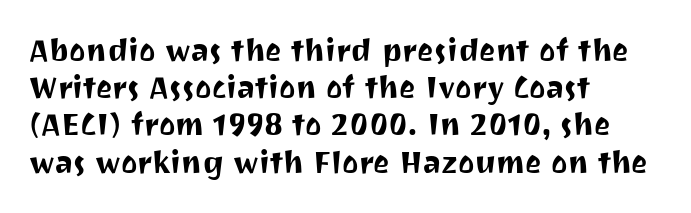
Q: Is the text italic (slanted)? A: No, it is upright.
Q: Is the typeface a serif or a sans-serif typeface? A: Sans-serif.
Q: Is the text underlined? A: No.
Q: How is the paragraph aligned? A: Left-aligned.
Q: Is the spacing between letters normal or unusually wide? A: Normal.
Q: Width (condensed, normal, or wide)? A: Normal.
Q: Stroke contrast? A: Medium.
Q: x-height? A: Medium.
Q: Monospaced? A: No.
